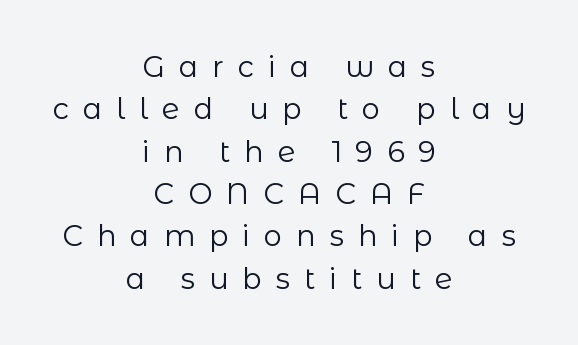
{"serif": "no", "italic": "no", "bold": "no", "weight": "regular", "width": "normal", "stroke_contrast": "low", "x_height": "medium", "monospaced": "no", "underline": "no", "align": "center", "line_spacing": "normal", "line_spacing_ratio": 1.46, "letter_spacing": "wide", "letter_spacing_em": 0.48, "glyph_px": 29}
